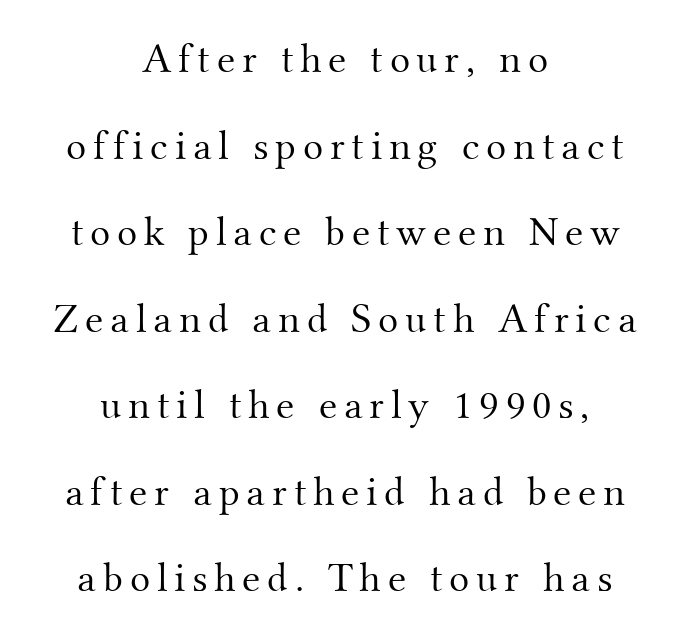
The image shows 42 px light serif type, upright; set centered, loose line spacing (2.06x), not underlined; medium stroke contrast and a small x-height.
